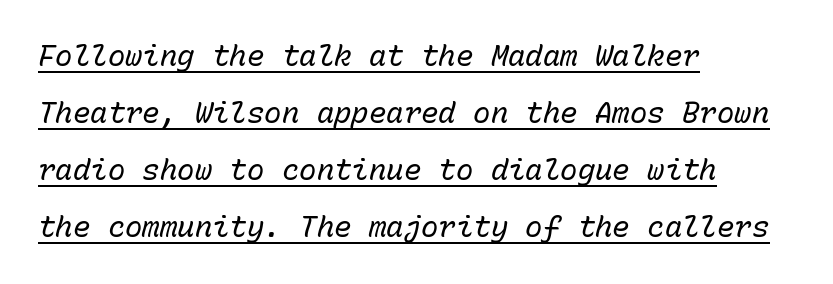
{"italic": "yes", "lean": "right", "slant_degrees": 15, "bold": "no", "weight": "regular", "width": "normal", "stroke_contrast": "low", "x_height": "medium", "monospaced": "yes", "underline": "yes", "align": "left", "line_spacing": "loose", "line_spacing_ratio": 1.97, "letter_spacing": "normal", "letter_spacing_em": 0.0, "glyph_px": 29}
